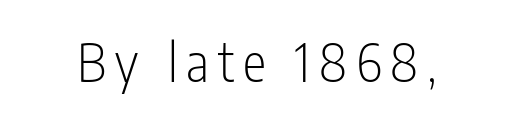
Varying glyph widths throughout — classic text-font behaviour. No feet cap the strokes, marking this as sans-serif type. The axis of the letterforms is exactly vertical. The font is comparable to plain body text, perhaps lighter.
